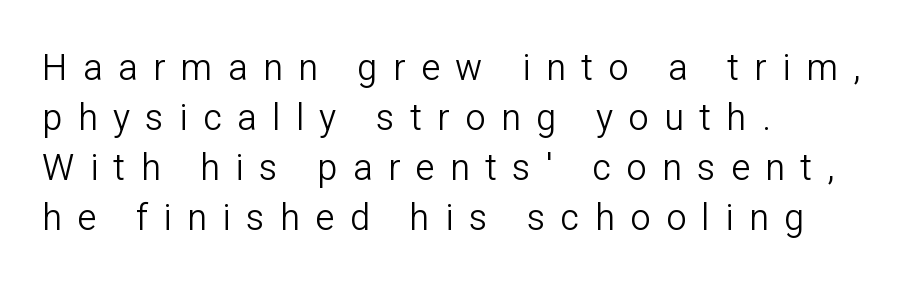
The image shows 36 px light sans-serif type, upright; set left-aligned, normal line spacing (1.39x), unusually wide letter spacing (+0.43 em), not underlined; low stroke contrast and a medium x-height.
